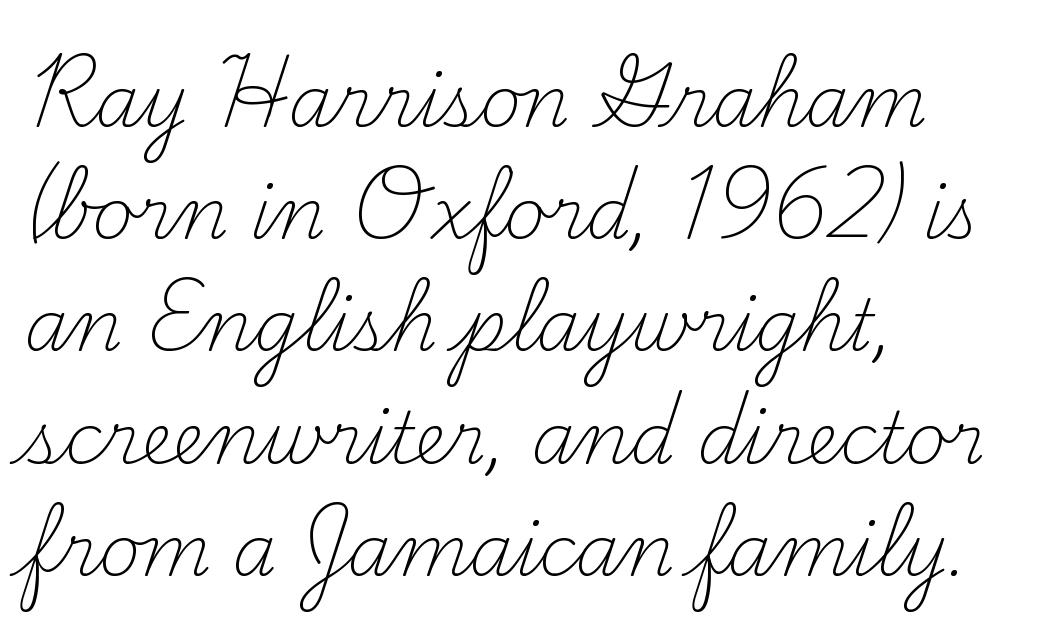
The image shows 71 px light type; set left-aligned, normal line spacing (1.58x), normal letter spacing, not underlined; medium stroke contrast and a small x-height.
